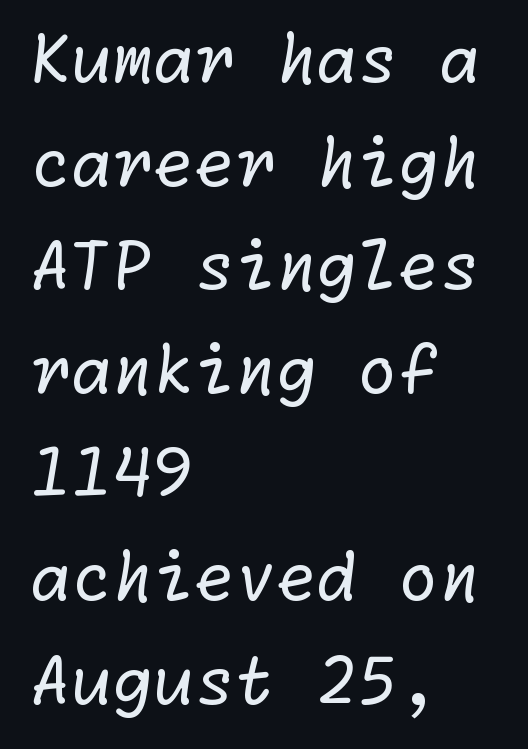
The image shows 66 px regular-weight sans-serif type; set left-aligned, normal line spacing (1.57x), normal letter spacing, not underlined; low stroke contrast and a medium x-height.
